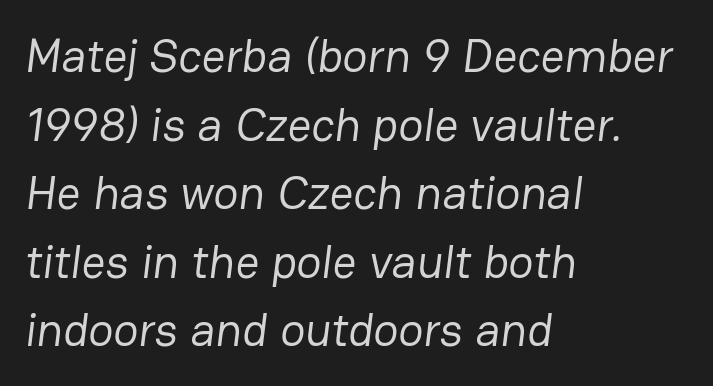
The image shows 47 px regular-weight sans-serif type; set left-aligned, normal line spacing (1.46x), normal letter spacing, not underlined; low stroke contrast and a medium x-height.
